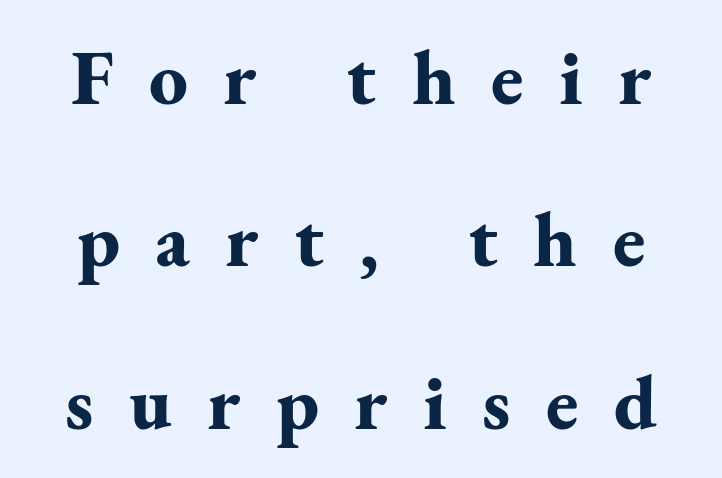
The image shows 77 px bold serif type, upright; set loose line spacing (2.11x), unusually wide letter spacing (+0.46 em), not underlined; medium stroke contrast and a small x-height.
